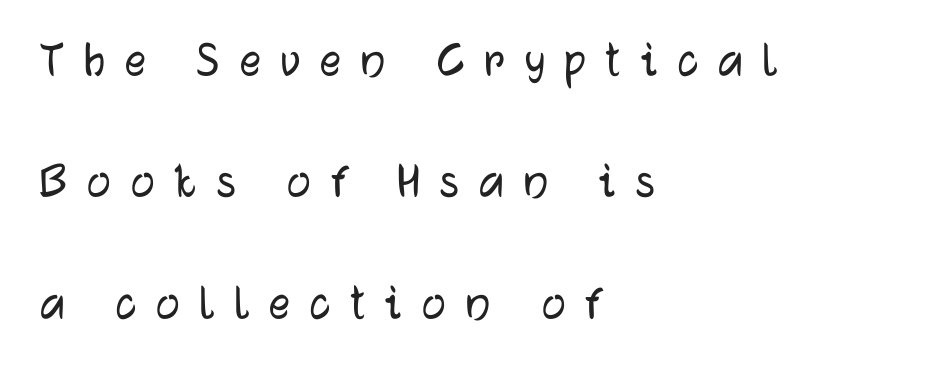
The image shows 53 px sans-serif type, upright; set left-aligned, loose line spacing (2.29x), unusually wide letter spacing (+0.37 em), not underlined; low stroke contrast and a medium x-height.
